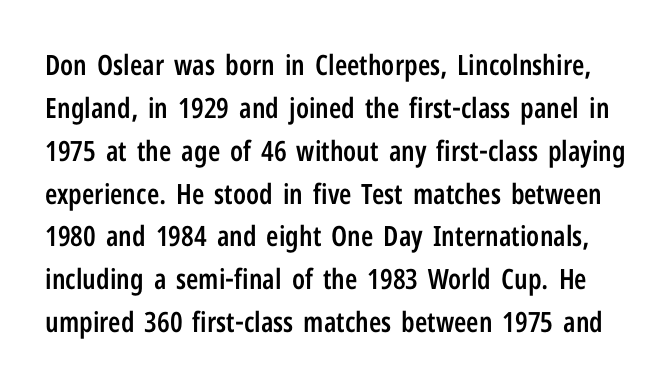
The image shows 28 px semibold, condensed sans-serif type, upright; set normal line spacing (1.53x), normal letter spacing, not underlined; low stroke contrast and a medium x-height.
